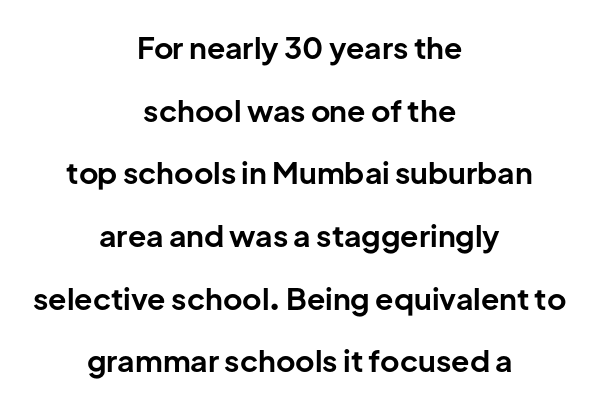
You could not count columns in this text — the font is proportionally spaced. The lettering holds an erect, upright posture throughout. Nothing unusual about the tracking: characters are spaced as the font intends. Is this a sans? Yes — the strokes have no serifs.
